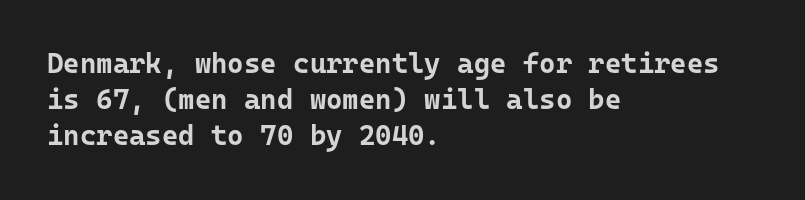
{"serif": "no", "italic": "no", "bold": "yes", "weight": "bold", "width": "normal", "stroke_contrast": "low", "x_height": "medium", "monospaced": "yes", "underline": "no", "align": "left", "line_spacing": "normal", "line_spacing_ratio": 1.29, "letter_spacing": "normal", "letter_spacing_em": 0.0, "glyph_px": 28}
